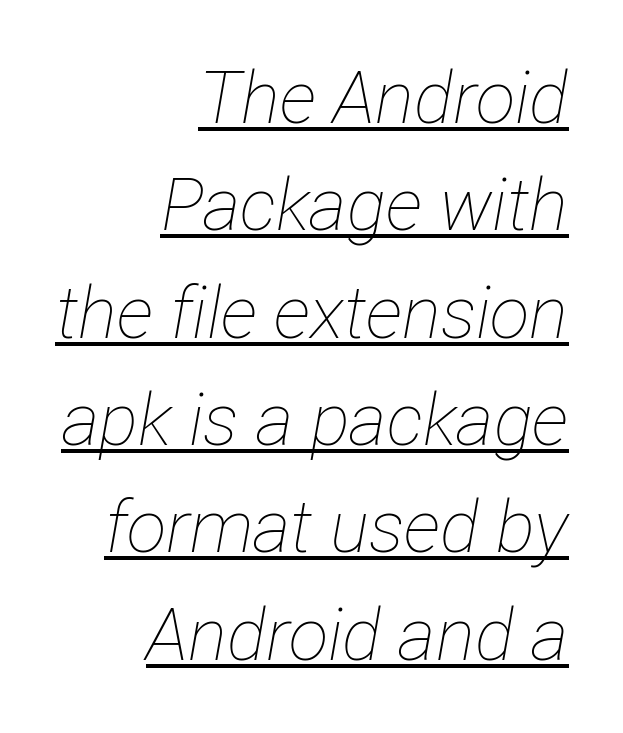
{"italic": "yes", "lean": "right", "slant_degrees": 12, "bold": "no", "weight": "thin", "width": "condensed", "stroke_contrast": "low", "x_height": "medium", "monospaced": "no", "underline": "yes", "align": "right", "line_spacing": "normal", "line_spacing_ratio": 1.47, "letter_spacing": "normal", "letter_spacing_em": 0.0, "glyph_px": 73}
